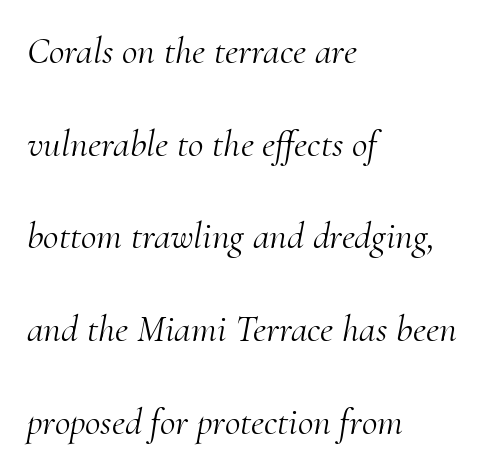
{"serif": "yes", "italic": "yes", "lean": "right", "slant_degrees": 10, "bold": "no", "weight": "light", "width": "normal", "stroke_contrast": "medium", "x_height": "small", "monospaced": "no", "underline": "no", "align": "left", "line_spacing": "loose", "line_spacing_ratio": 2.44, "letter_spacing": "normal", "letter_spacing_em": 0.0, "glyph_px": 38}
